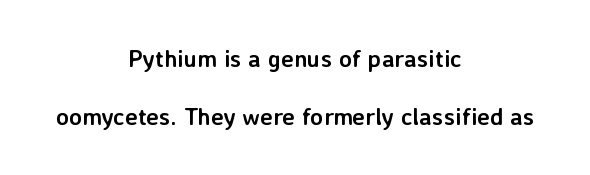
Q: Is the text bold? A: Yes.
Q: Is the text italic (slanted)? A: No, it is upright.
Q: Is the text underlined? A: No.
Q: How is the paragraph aligned? A: Centered.
Q: Is the spacing between letters normal or unusually wide? A: Normal.
Q: Is the spacing between lines tight, normal or loose? A: Loose.
